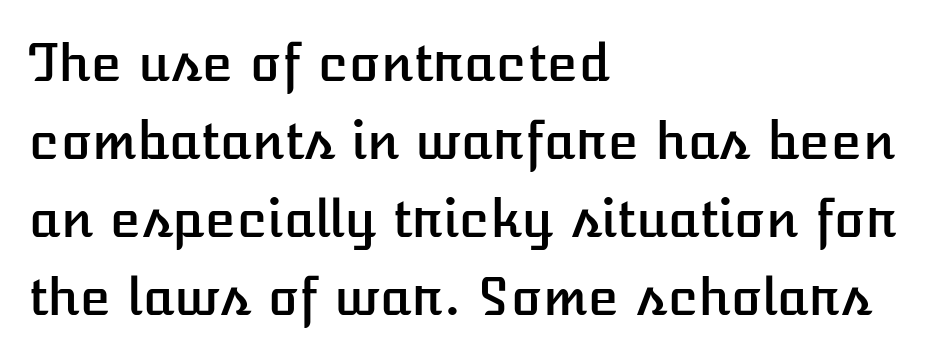
Line starts are locked; line ends wander. Descender tails drop into unmarked territory. The rendering keeps characters at their native spacing. A typesetter would call this leading conventional body-copy spacing. Italic: no, the glyphs are upright roman. Note the varied advance widths — an 'i' is clearly narrower than an 'm'.
